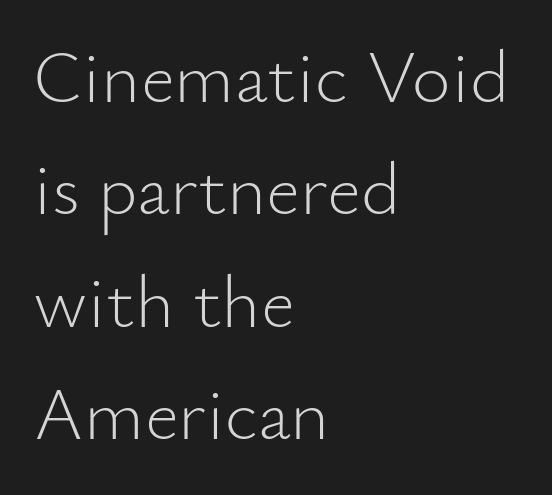
The image shows 75 px light sans-serif type, upright; set left-aligned, normal line spacing (1.5x), normal letter spacing, not underlined; low stroke contrast and a small x-height.
